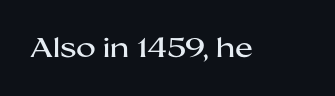
{"italic": "no", "underline": "no", "letter_spacing": "normal", "letter_spacing_em": 0.0, "glyph_px": 27}
